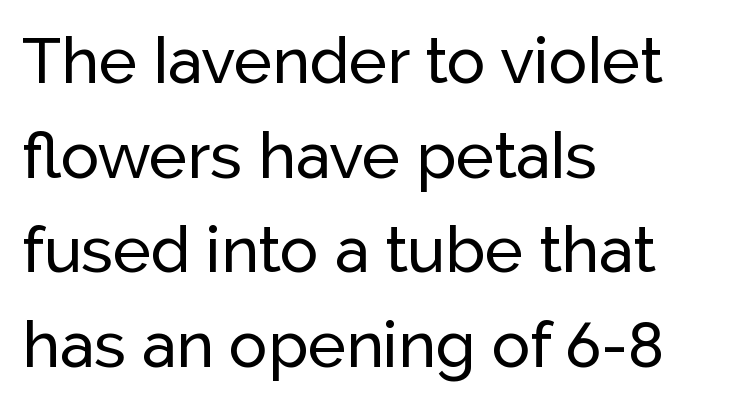
{"serif": "no", "italic": "no", "width": "normal", "stroke_contrast": "low", "x_height": "medium", "monospaced": "no", "underline": "no", "align": "left", "line_spacing": "normal", "line_spacing_ratio": 1.48, "letter_spacing": "normal", "letter_spacing_em": 0.0, "glyph_px": 64}
